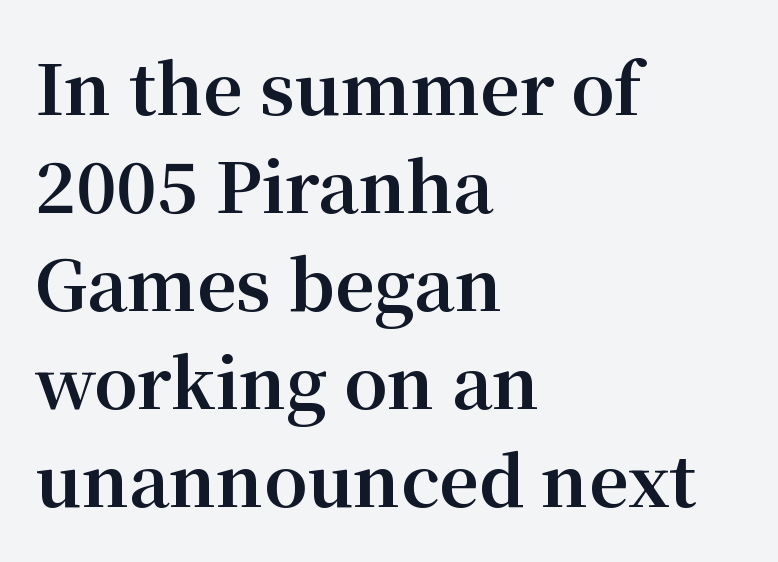
Q: Is the text bold? A: Yes.
Q: Is the text italic (slanted)? A: No, it is upright.
Q: Is the typeface a serif or a sans-serif typeface? A: Serif.
Q: Is the text underlined? A: No.
Q: How is the paragraph aligned? A: Left-aligned.
Q: Is the spacing between letters normal or unusually wide? A: Normal.
Q: Is the spacing between lines tight, normal or loose? A: Normal.
Q: Width (condensed, normal, or wide)? A: Normal.
Q: Stroke contrast? A: Medium.
Q: x-height? A: Medium.
Q: Monospaced? A: No.
